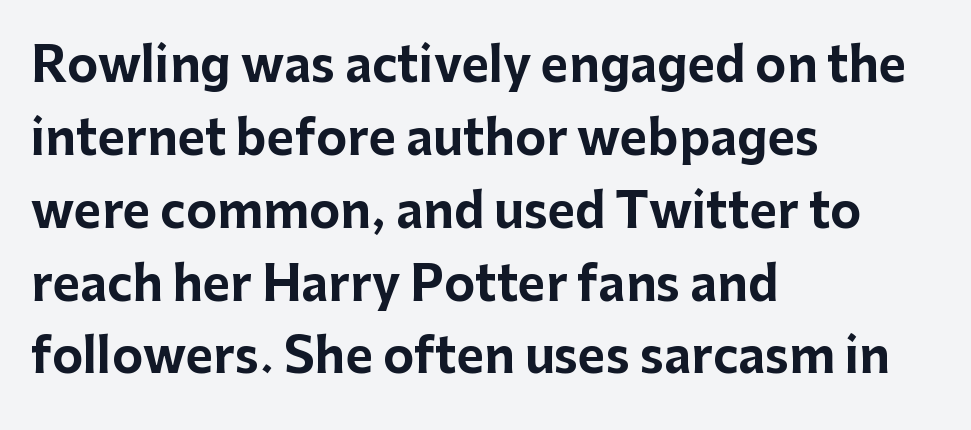
Q: Is the text bold? A: Yes.
Q: Is the text italic (slanted)? A: No, it is upright.
Q: Is the typeface a serif or a sans-serif typeface? A: Sans-serif.
Q: Is the text underlined? A: No.
Q: How is the paragraph aligned? A: Left-aligned.
Q: Is the spacing between letters normal or unusually wide? A: Normal.
Q: Is the spacing between lines tight, normal or loose? A: Normal.
Q: Width (condensed, normal, or wide)? A: Normal.
Q: Stroke contrast? A: Low.
Q: x-height? A: Medium.
Q: Monospaced? A: No.
